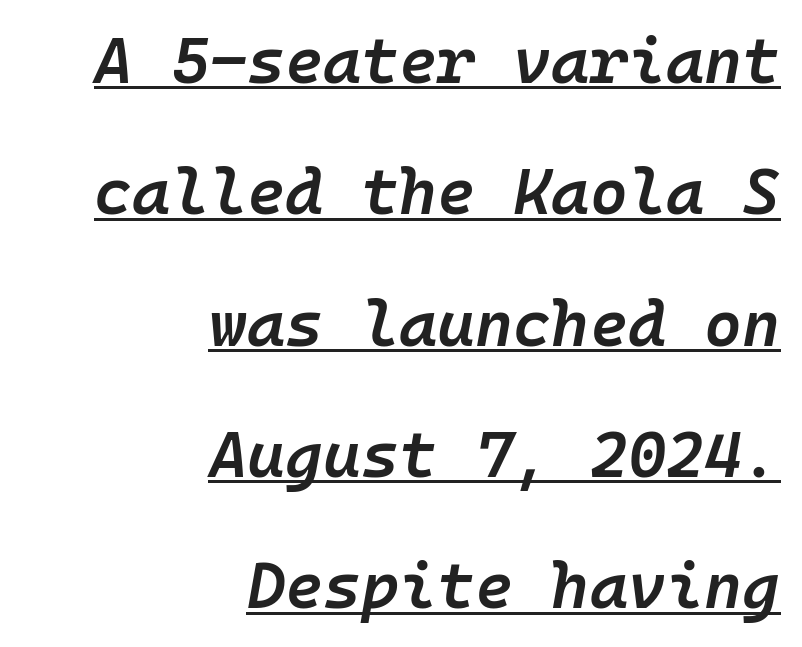
The image shows 65 px semibold type, italic (leaning right), monospaced; set right-aligned, loose line spacing (2.02x), normal letter spacing, underlined; low stroke contrast and a medium x-height.
